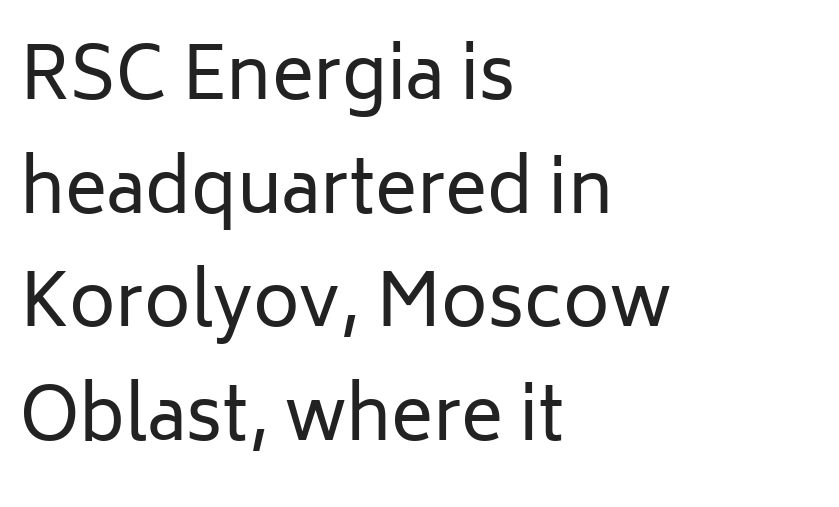
Q: Is the text bold? A: No.
Q: Is the text italic (slanted)? A: No, it is upright.
Q: Is the typeface a serif or a sans-serif typeface? A: Sans-serif.
Q: Is the text underlined? A: No.
Q: How is the paragraph aligned? A: Left-aligned.
Q: Is the spacing between letters normal or unusually wide? A: Normal.
Q: Is the spacing between lines tight, normal or loose? A: Normal.
Q: Width (condensed, normal, or wide)? A: Normal.
Q: Stroke contrast? A: Low.
Q: x-height? A: Medium.
Q: Monospaced? A: No.
